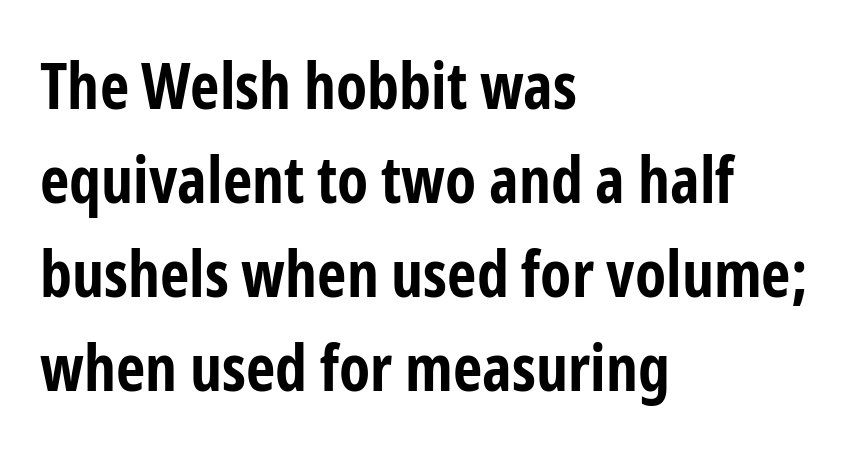
{"serif": "no", "italic": "no", "bold": "yes", "weight": "bold", "width": "condensed", "stroke_contrast": "low", "x_height": "medium", "monospaced": "no", "underline": "no", "align": "left", "line_spacing": "normal", "line_spacing_ratio": 1.47, "letter_spacing": "normal", "letter_spacing_em": 0.0, "glyph_px": 64}
